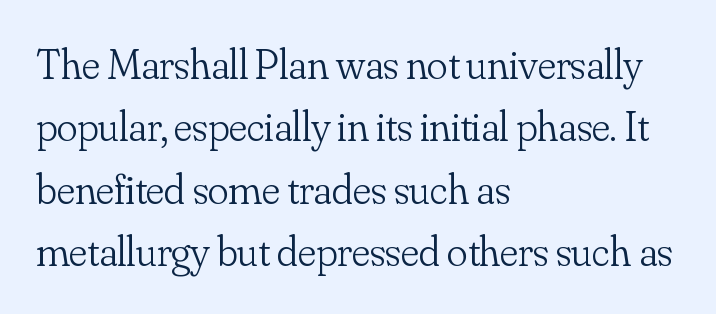
{"serif": "yes", "italic": "no", "bold": "no", "weight": "light", "width": "normal", "stroke_contrast": "low", "x_height": "small", "monospaced": "no", "underline": "no", "align": "left", "line_spacing": "normal", "line_spacing_ratio": 1.45, "letter_spacing": "normal", "letter_spacing_em": 0.0, "glyph_px": 43}
